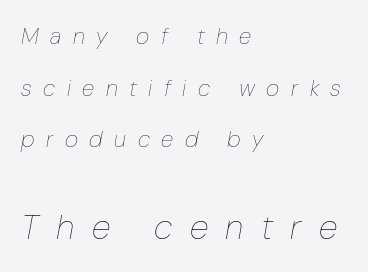
The foot of each line stays bare and open. Here the second block reads like a headline and the first like body copy. The font sits on the lighter half of the weight spectrum, regular included. A typesetter would mark this as italic.
